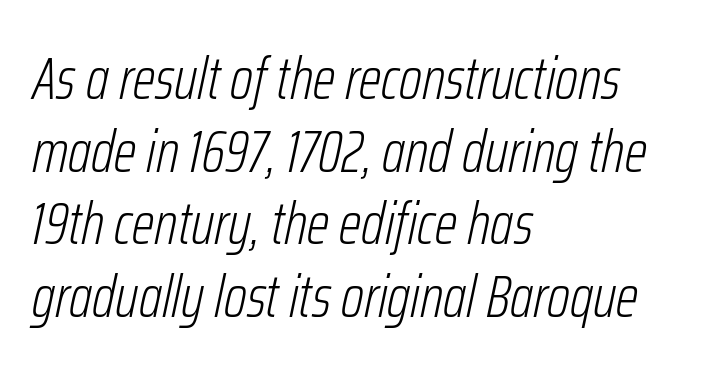
{"italic": "yes", "lean": "right", "slant_degrees": 12, "bold": "no", "weight": "light", "width": "condensed", "stroke_contrast": "low", "x_height": "medium", "monospaced": "no", "underline": "no", "align": "left", "line_spacing_ratio": 1.23, "letter_spacing": "normal", "letter_spacing_em": 0.0, "glyph_px": 59}
